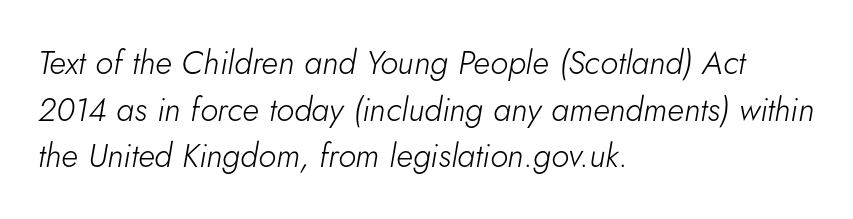
The image shows 33 px light type, italic (leaning right); set left-aligned, normal line spacing (1.41x), normal letter spacing, not underlined; low stroke contrast and a small x-height.
